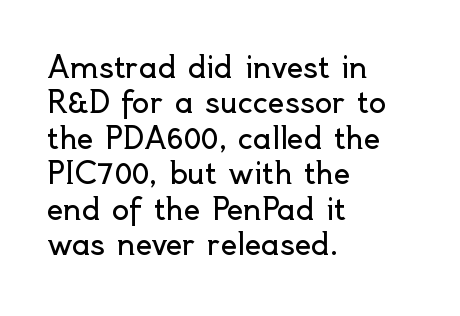
The image shows 29 px regular-weight sans-serif type, upright; set left-aligned, line spacing 1.22x, normal letter spacing, not underlined; a small x-height.
